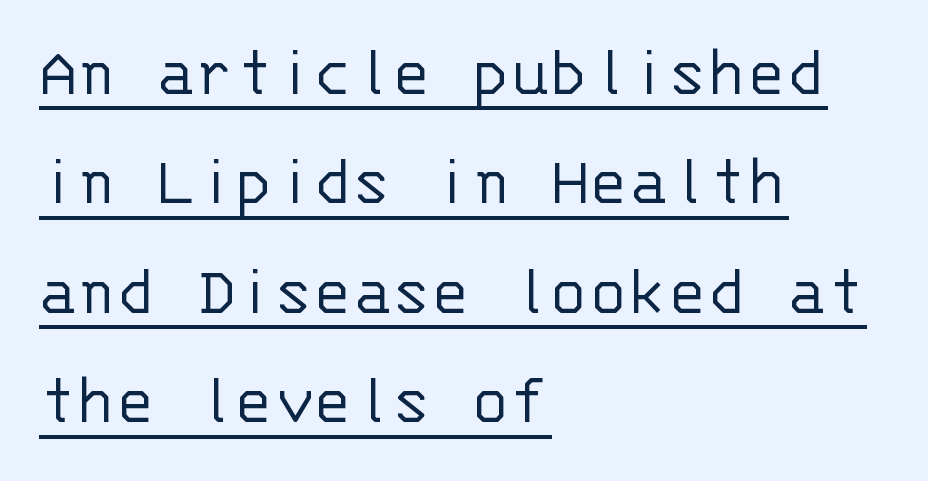
What kind of face is this? One without serifs — a sans. No extra tracking has been applied to these lines. Stroke mass is kept to a normal reading level or below. Characters remain perfectly vertical along every line.
